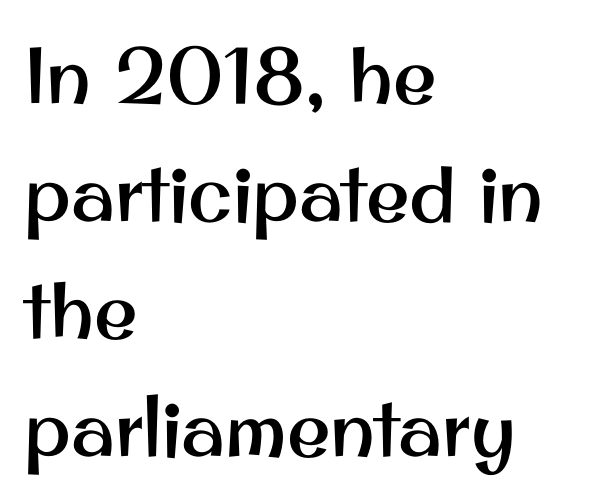
{"serif": "no", "italic": "no", "width": "normal", "stroke_contrast": "medium", "x_height": "small", "monospaced": "no", "underline": "no", "align": "left", "line_spacing": "normal", "line_spacing_ratio": 1.49, "letter_spacing": "normal", "letter_spacing_em": 0.0, "glyph_px": 79}
